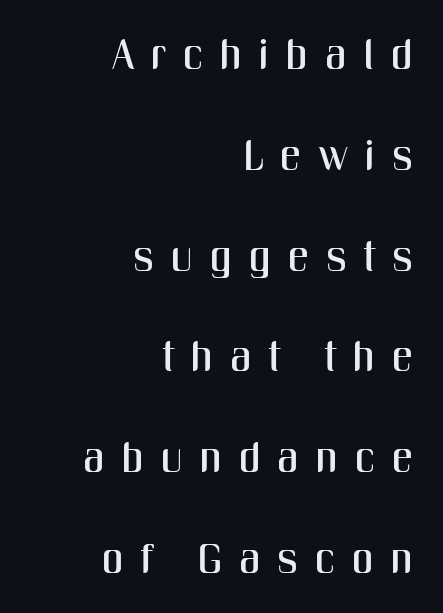
Q: Is the text italic (slanted)? A: No, it is upright.
Q: Is the typeface a serif or a sans-serif typeface? A: Sans-serif.
Q: Is the text underlined? A: No.
Q: How is the paragraph aligned? A: Right-aligned.
Q: Is the spacing between letters normal or unusually wide? A: Unusually wide.
Q: Is the spacing between lines tight, normal or loose? A: Loose.
Q: Width (condensed, normal, or wide)? A: Condensed.
Q: Stroke contrast? A: Medium.
Q: x-height? A: Medium.
Q: Monospaced? A: No.
